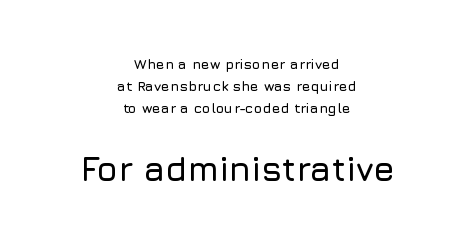
{"serif": "no", "italic": "no", "width": "normal", "stroke_contrast": "low", "x_height": "medium", "monospaced": "no", "underline": "no", "align": "center", "line_spacing": "normal", "line_spacing_ratio": 1.57, "letter_spacing": "normal", "letter_spacing_em": 0.0, "larger_block": "second", "size_ratio": 2.43, "glyph_px": 34}
